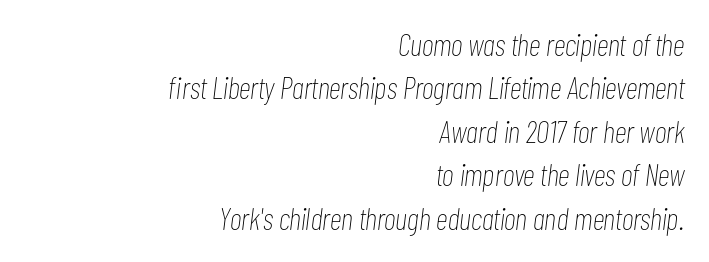
{"italic": "yes", "lean": "right", "slant_degrees": 7, "bold": "no", "weight": "thin", "width": "condensed", "stroke_contrast": "low", "x_height": "medium", "monospaced": "no", "underline": "no", "align": "right", "line_spacing": "normal", "line_spacing_ratio": 1.4, "letter_spacing": "normal", "letter_spacing_em": 0.0, "glyph_px": 31}
